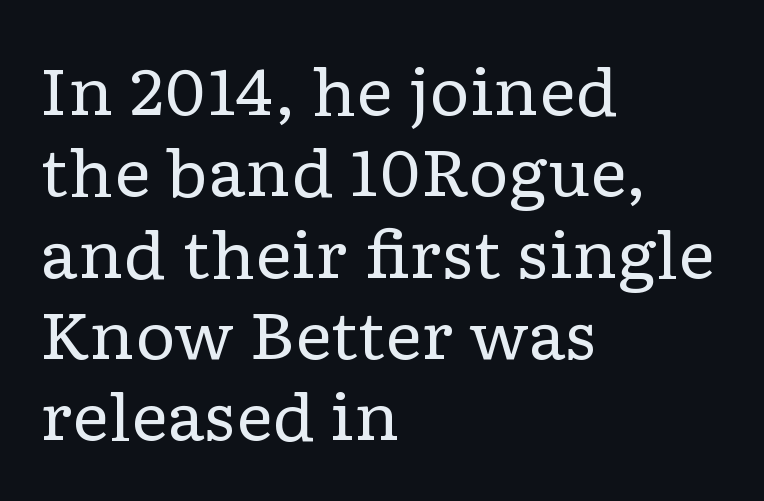
{"serif": "yes", "italic": "no", "bold": "no", "weight": "regular", "width": "wide", "stroke_contrast": "low", "x_height": "medium", "monospaced": "no", "underline": "no", "align": "left", "line_spacing": "normal", "line_spacing_ratio": 1.29, "letter_spacing": "normal", "letter_spacing_em": 0.0, "glyph_px": 63}
